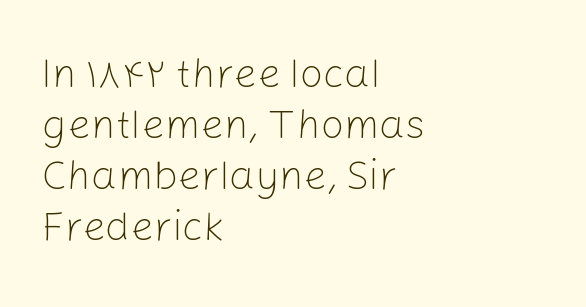
Q: Is the text bold? A: No.
Q: Is the text italic (slanted)? A: No, it is upright.
Q: Is the typeface a serif or a sans-serif typeface? A: Sans-serif.
Q: Is the text underlined? A: No.
Q: How is the paragraph aligned? A: Left-aligned.
Q: Is the spacing between letters normal or unusually wide? A: Normal.
Q: Width (condensed, normal, or wide)? A: Normal.
Q: Stroke contrast? A: Low.
Q: x-height? A: Medium.
Q: Monospaced? A: No.
